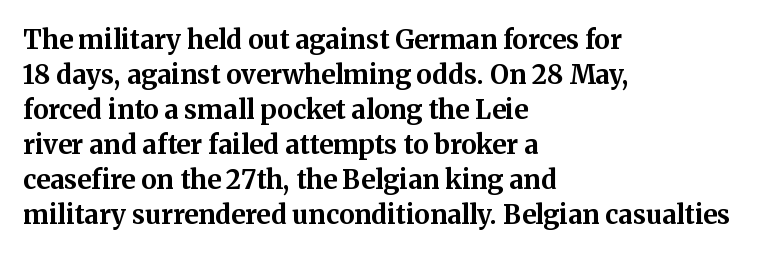
Q: Is the text bold? A: Yes.
Q: Is the text italic (slanted)? A: No, it is upright.
Q: Is the text underlined? A: No.
Q: How is the paragraph aligned? A: Left-aligned.
Q: Is the spacing between letters normal or unusually wide? A: Normal.
Q: Is the spacing between lines tight, normal or loose? A: Normal.
